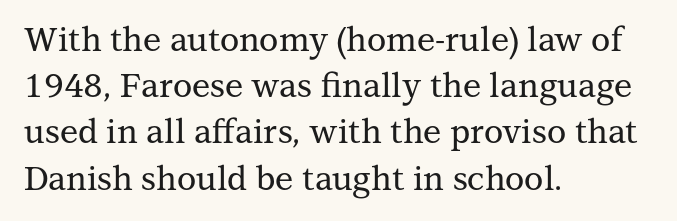
Q: Is the text italic (slanted)? A: No, it is upright.
Q: Is the typeface a serif or a sans-serif typeface? A: Serif.
Q: Is the text underlined? A: No.
Q: How is the paragraph aligned? A: Left-aligned.
Q: Is the spacing between letters normal or unusually wide? A: Normal.
Q: Is the spacing between lines tight, normal or loose? A: Normal.
Q: Width (condensed, normal, or wide)? A: Normal.
Q: Stroke contrast? A: Medium.
Q: x-height? A: Medium.
Q: Monospaced? A: No.
